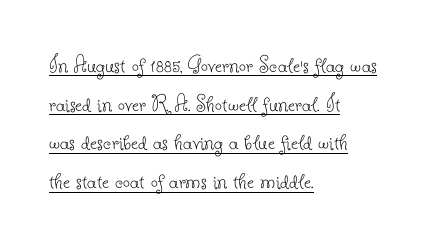
Every stem runs plumb, perpendicular to the baseline. The passage shown is not bold in any degree. Decoration check: the copy is underlined. Spacing between characters is what you'd get straight out of the box. Interline gaps are of average width in this sample.
